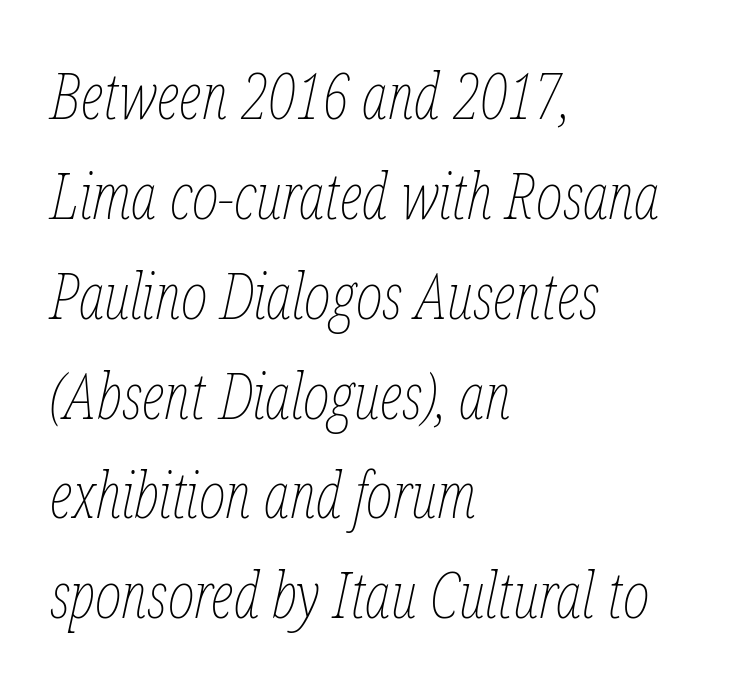
Style check: oblique. The space directly below the letters is spotless. Stroke thickness stays within the range of a standard reading face or lighter. Short note: letters normally spaced.
